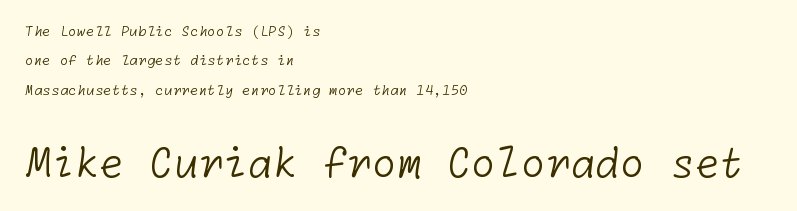
The image shows 40 px light sans-serif type; set left-aligned, loose line spacing (2.09x), normal letter spacing, not underlined; the second (bottom) block is 2.86x larger; low stroke contrast and a medium x-height.
